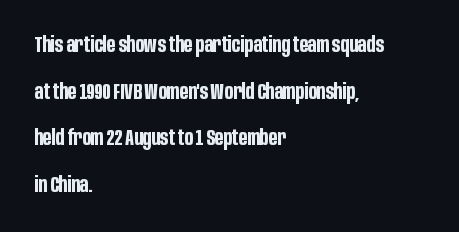
The image shows 22 px bold type, upright; set left-aligned, loose line spacing (2.12x), normal letter spacing, not underlined.
